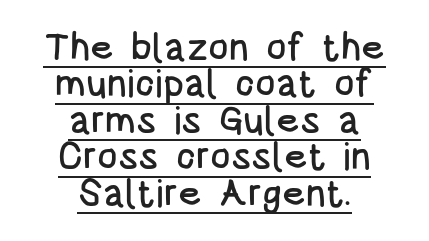
The leading is snug, giving the passage a crowded texture. A typesetter would label this face a sans. Ordinary non-slanted type is in use. Teacher's note: observe the equal gaps on both sides — that is centered alignment. The tracking reads as untouched default to a designer's eye. The string is rendered with underlining switched on.
